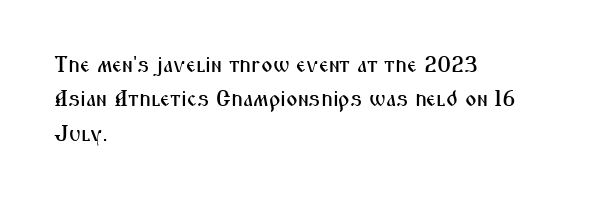
The image shows 22 px text type, upright; set left-aligned, normal line spacing (1.56x), normal letter spacing, not underlined.
